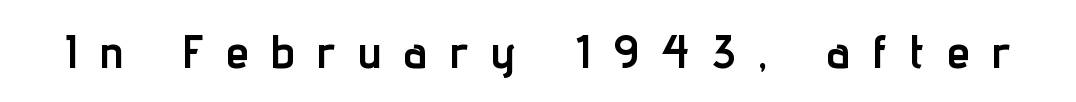
Q: Is the text bold? A: Yes.
Q: Is the text italic (slanted)? A: No, it is upright.
Q: Is the typeface a serif or a sans-serif typeface? A: Sans-serif.
Q: Is the text underlined? A: No.
Q: Is the spacing between letters normal or unusually wide? A: Unusually wide.
Q: Width (condensed, normal, or wide)? A: Condensed.
Q: Stroke contrast? A: Low.
Q: x-height? A: Medium.
Q: Monospaced? A: No.
